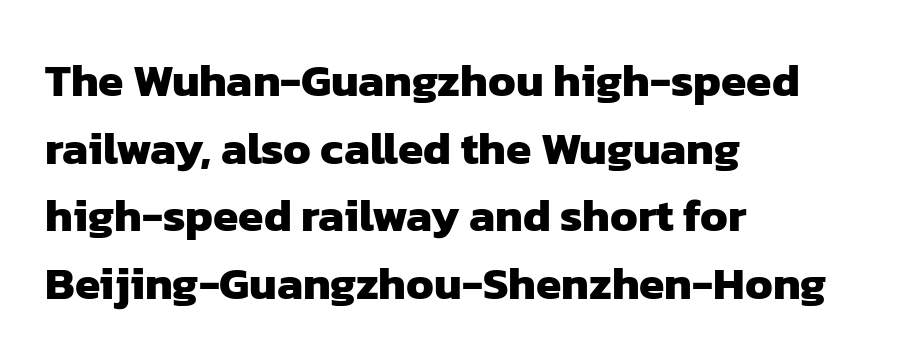
The image shows 46 px heavy sans-serif type; set left-aligned, normal line spacing (1.47x), normal letter spacing, not underlined; low stroke contrast and a medium x-height.
